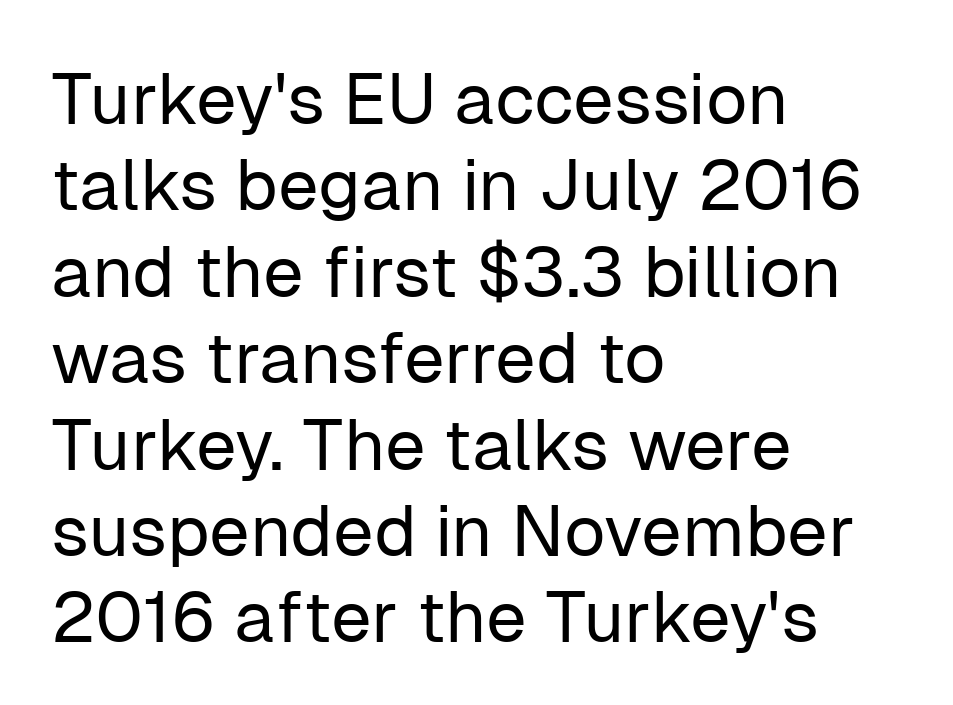
{"serif": "no", "italic": "no", "bold": "no", "weight": "regular", "width": "normal", "stroke_contrast": "low", "x_height": "medium", "monospaced": "no", "underline": "no", "align": "left", "line_spacing_ratio": 1.2, "letter_spacing": "normal", "letter_spacing_em": 0.0, "glyph_px": 72}
